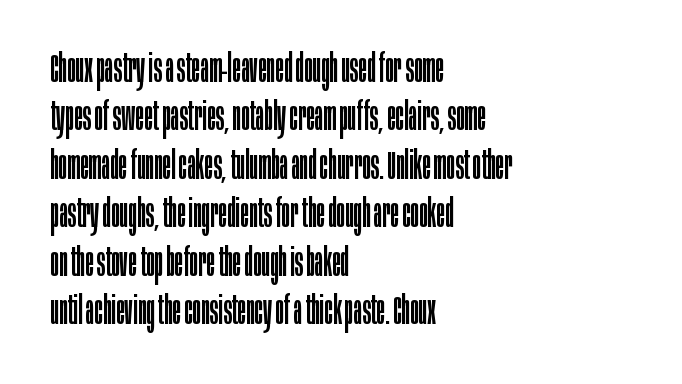
Each letter's strokes conclude bluntly, with no projecting serifs. The passage shown is not bold in any degree. These lines are rendered in a variable-pitch font. Reading down the block, your eye returns to a fixed left position each line.
